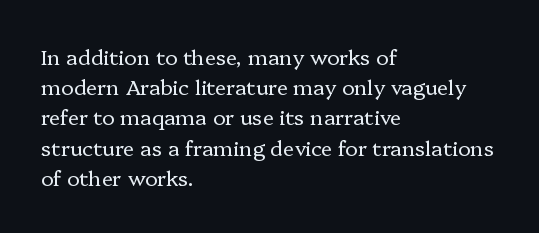
{"italic": "no", "bold": "no", "underline": "no", "align": "left", "line_spacing": "normal", "line_spacing_ratio": 1.44, "letter_spacing": "normal", "letter_spacing_em": 0.0, "glyph_px": 21}
